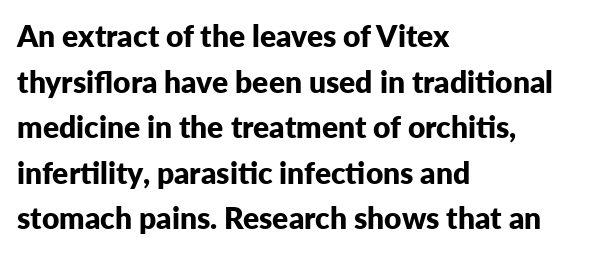
{"serif": "no", "italic": "no", "bold": "yes", "weight": "bold", "width": "normal", "stroke_contrast": "low", "x_height": "medium", "monospaced": "no", "underline": "no", "align": "left", "line_spacing": "normal", "line_spacing_ratio": 1.52, "letter_spacing": "normal", "letter_spacing_em": 0.0, "glyph_px": 30}
